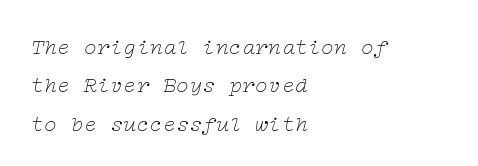
{"italic": "yes", "lean": "right", "slant_degrees": 12, "bold": "no", "underline": "no", "align": "left", "line_spacing_ratio": 1.74, "letter_spacing": "normal", "letter_spacing_em": 0.0, "glyph_px": 22}
